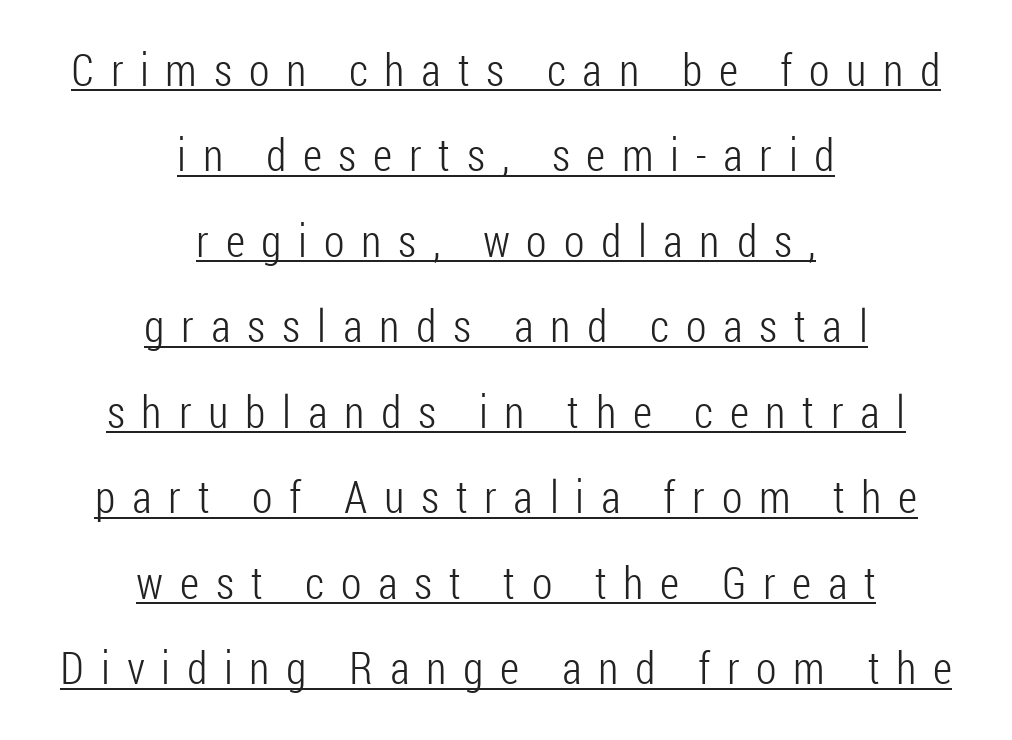
Look at the tracking — it's clearly loosened, letters drifting apart. Character widths vary here, with narrow letters taking less room than wide ones. Loosely led — the rows are spread out. Weight: regular or lighter.
